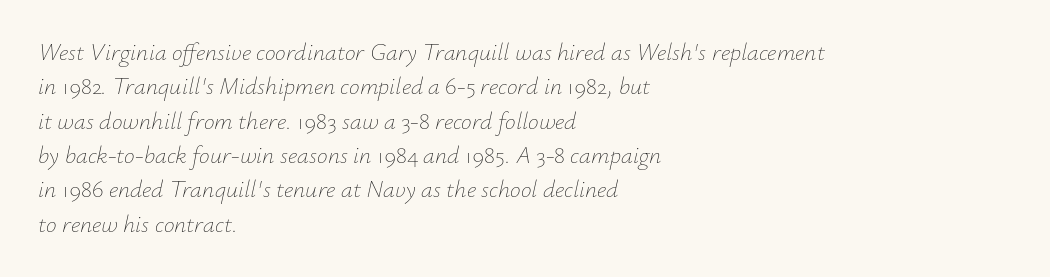
Q: Is the text bold? A: No.
Q: Is the text italic (slanted)? A: Yes, it leans right by about 12 degrees.
Q: Is the text underlined? A: No.
Q: How is the paragraph aligned? A: Left-aligned.
Q: Is the spacing between letters normal or unusually wide? A: Normal.
Q: Is the spacing between lines tight, normal or loose? A: Normal.
